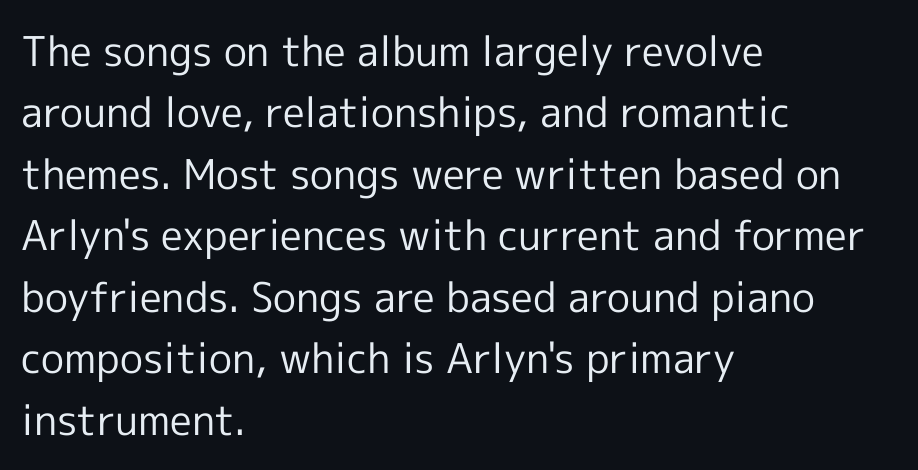
{"serif": "no", "italic": "no", "bold": "no", "weight": "regular", "width": "normal", "x_height": "medium", "monospaced": "no", "underline": "no", "align": "left", "line_spacing": "normal", "line_spacing_ratio": 1.5, "letter_spacing": "normal", "letter_spacing_em": 0.0, "glyph_px": 41}
